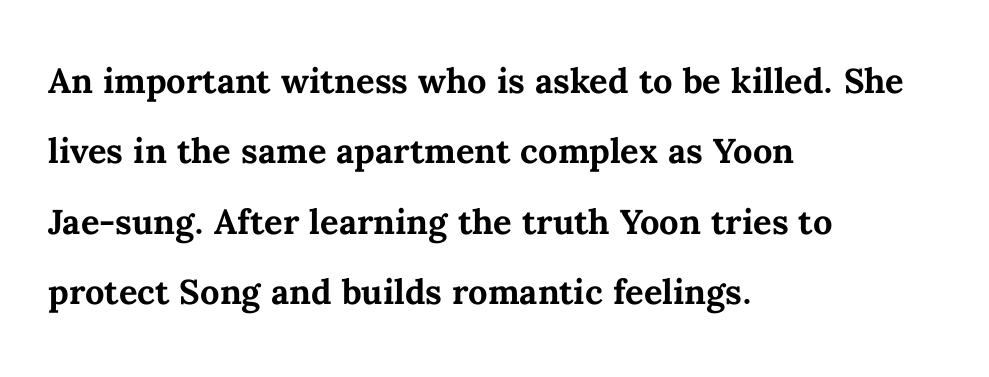
The image shows 46 px semibold type, upright; set left-aligned, normal line spacing (1.53x), normal letter spacing, not underlined; medium stroke contrast and a medium x-height.
